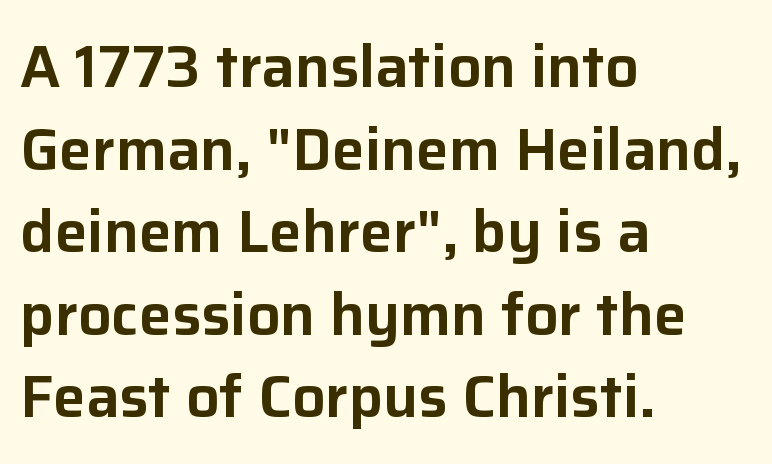
Q: Is the text italic (slanted)? A: No, it is upright.
Q: Is the typeface a serif or a sans-serif typeface? A: Sans-serif.
Q: Is the text underlined? A: No.
Q: How is the paragraph aligned? A: Left-aligned.
Q: Is the spacing between letters normal or unusually wide? A: Normal.
Q: Is the spacing between lines tight, normal or loose? A: Normal.
Q: Width (condensed, normal, or wide)? A: Normal.
Q: Stroke contrast? A: Low.
Q: x-height? A: Medium.
Q: Monospaced? A: No.
